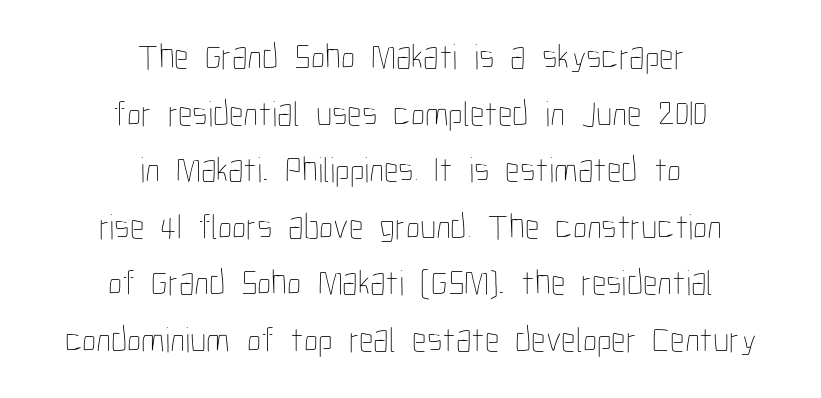
{"italic": "no", "bold": "no", "weight": "thin", "width": "condensed", "stroke_contrast": "low", "x_height": "medium", "monospaced": "no", "underline": "no", "align": "center", "line_spacing": "normal", "line_spacing_ratio": 1.57, "letter_spacing": "normal", "letter_spacing_em": 0.0, "glyph_px": 36}
